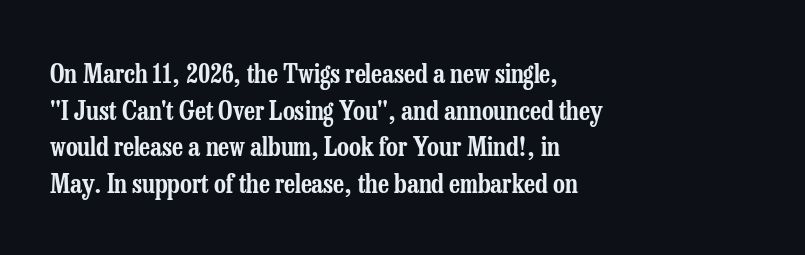
{"italic": "no", "underline": "no", "align": "left", "line_spacing": "normal", "line_spacing_ratio": 1.41, "letter_spacing": "normal", "letter_spacing_em": 0.0, "glyph_px": 26}
